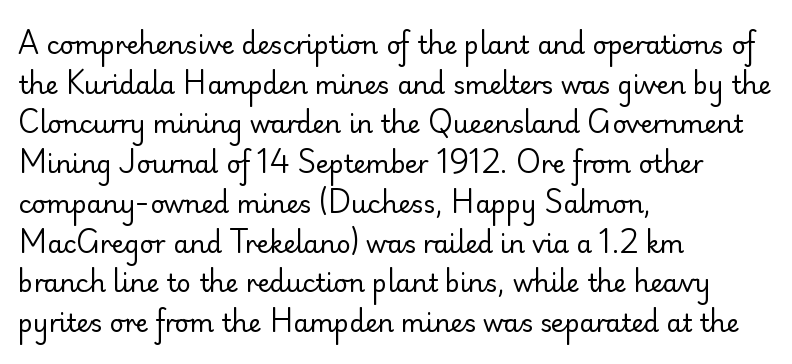
The image shows 25 px text type, upright; set left-aligned, normal line spacing (1.59x), normal letter spacing, not underlined.
